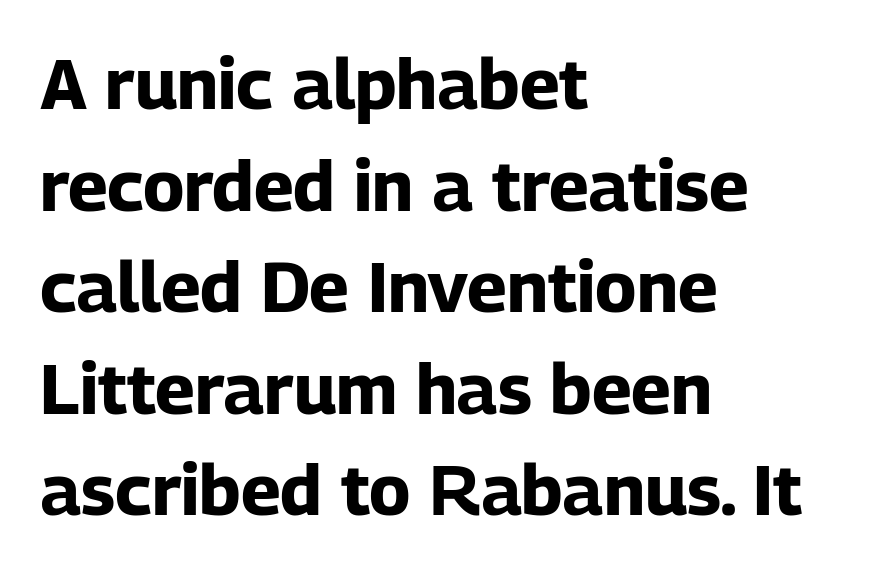
This sample is left-justified, so line endings fall wherever the words run out. This sample has the flowing, uneven cadence of proportional lettering. A bare baseline throughout the passage. The characters display no serif detailing; their extremities are plain.
